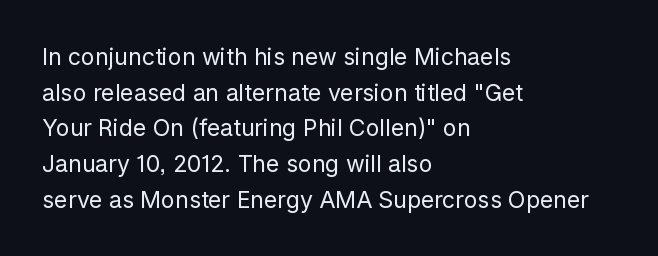
The image shows 23 px text type, upright; set left-aligned, normal line spacing (1.55x), normal letter spacing, not underlined.
